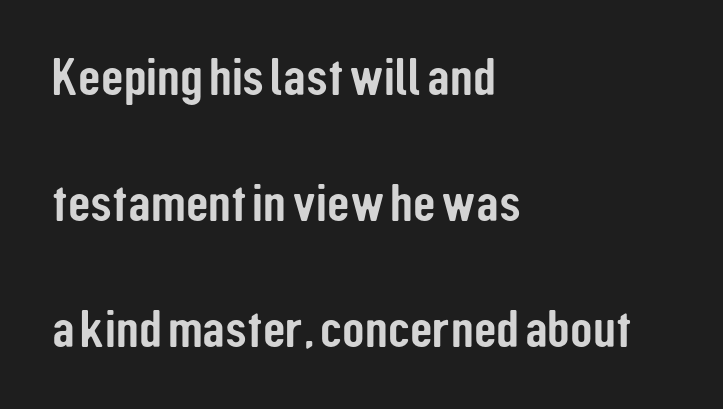
The image shows 52 px condensed sans-serif type, upright; set left-aligned, loose line spacing (2.42x), normal letter spacing, not underlined; low stroke contrast and a medium x-height.
